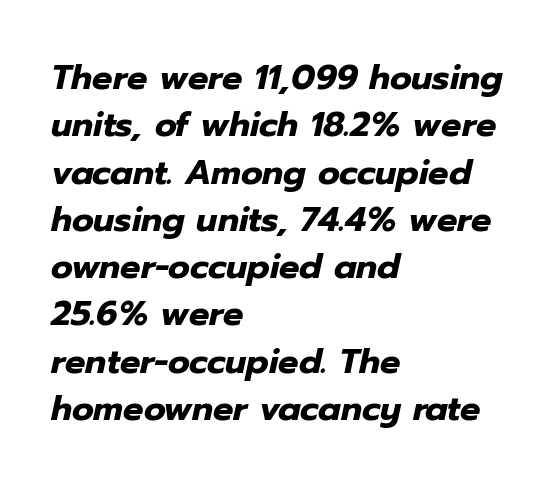
Q: Is the text bold? A: Yes.
Q: Is the text italic (slanted)? A: Yes, it leans right by about 12 degrees.
Q: Is the text underlined? A: No.
Q: How is the paragraph aligned? A: Left-aligned.
Q: Is the spacing between letters normal or unusually wide? A: Normal.
Q: Is the spacing between lines tight, normal or loose? A: Normal.
Q: Width (condensed, normal, or wide)? A: Normal.
Q: Stroke contrast? A: Low.
Q: x-height? A: Medium.
Q: Monospaced? A: No.
